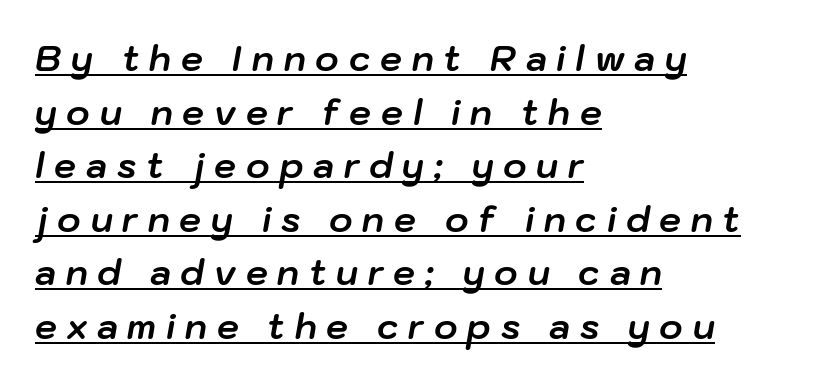
The image shows 35 px bold type, italic (leaning right); set left-aligned, normal line spacing (1.53x), unusually wide letter spacing (+0.28 em), underlined; low stroke contrast and a medium x-height.
